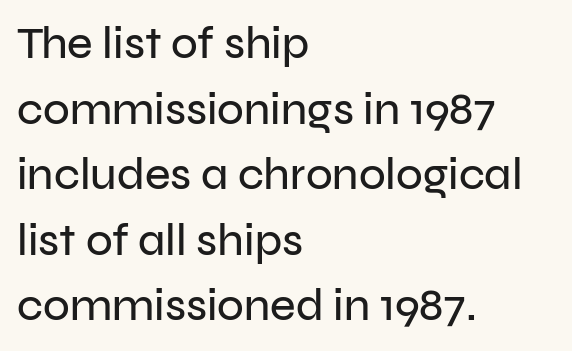
The image shows 44 px sans-serif type, upright; set left-aligned, normal line spacing (1.49x), normal letter spacing, not underlined; low stroke contrast and a medium x-height.
